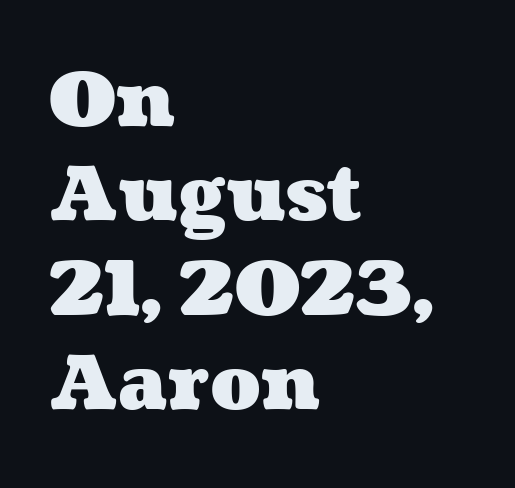
Beneath every word, the page is bare. How heavy is the stroke? Heavy — this is a bold. You could not count columns in this text — the font is proportionally spaced. Visually the block forms a straight wall on the left and a jagged coastline on the right. There is no visible air inserted between adjacent glyphs.
